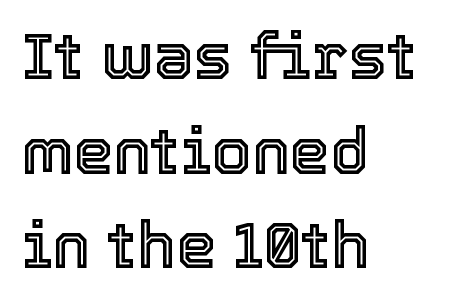
{"italic": "no", "width": "normal", "x_height": "medium", "monospaced": "no", "underline": "no", "align": "left", "line_spacing": "normal", "line_spacing_ratio": 1.48, "letter_spacing": "normal", "letter_spacing_em": 0.0, "glyph_px": 64}
